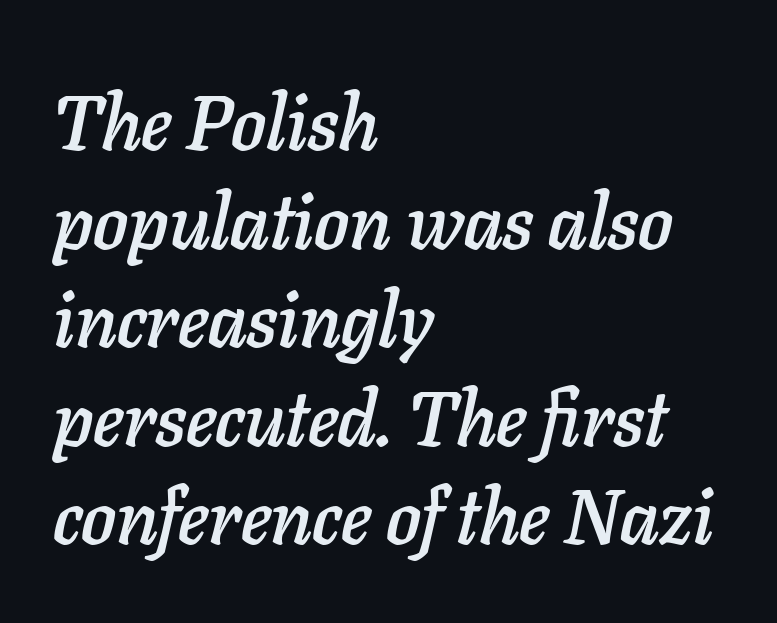
Just letters on the line, the space beneath them empty. Posture: slanted. Compared with a centered layout, this one pins lines to the left instead. Compared with typical paragraphs, the rows here are spaced about the same. The rendering keeps characters at their native spacing.
